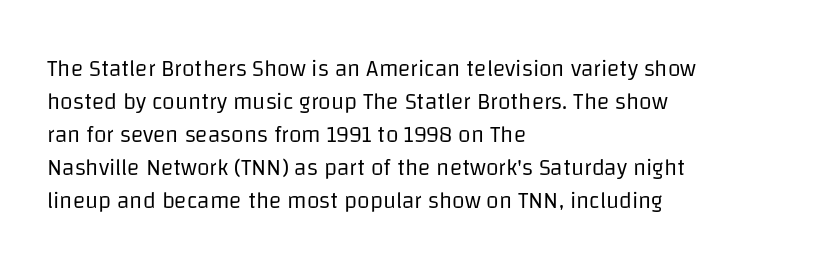
Does extra space separate the letters? No, they use regular spacing. The rendering anchors every line to the left-hand side. The axis of the letterforms is exactly vertical. These lines sit exactly where default settings would place them. Ink coverage per letter is moderate at most. Bare-footed words on every line.
